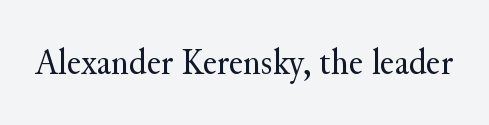
{"serif": "yes", "italic": "no", "bold": "no", "weight": "regular", "width": "normal", "stroke_contrast": "medium", "x_height": "small", "monospaced": "no", "underline": "no", "letter_spacing": "normal", "letter_spacing_em": 0.0, "glyph_px": 38}
